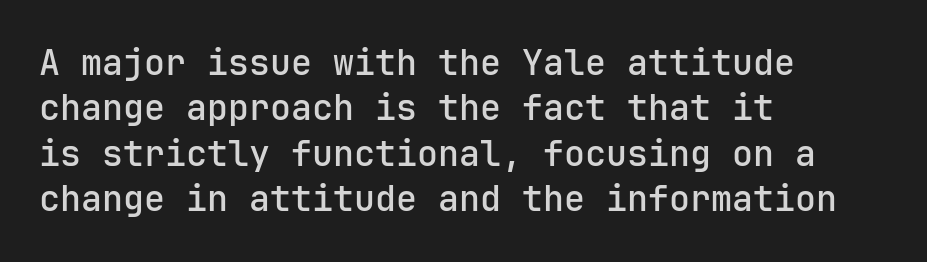
Examine the stroke ends and you'll find no serifs. Unlike italic type, these characters show no tilt at all. This block has exactly the height ordinary leading produces. Monospaced: the letters line up in strict vertical columns. These lines stack with their left ends in a neat column. Type without underlining.
